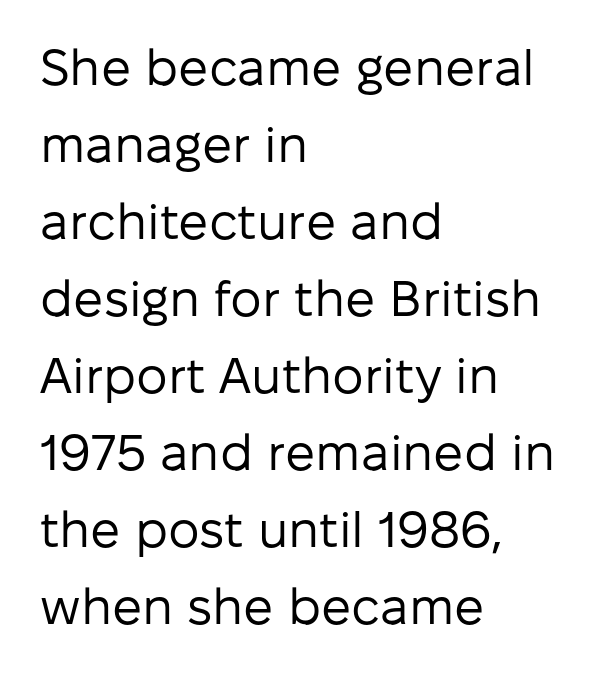
The image shows 50 px regular-weight sans-serif type, upright; set left-aligned, normal line spacing (1.54x), normal letter spacing, not underlined; low stroke contrast and a medium x-height.
